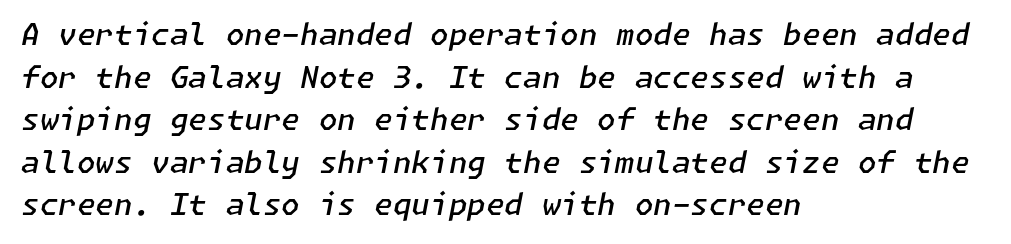
{"italic": "yes", "lean": "right", "slant_degrees": 11, "bold": "semi", "weight": "semibold", "width": "normal", "stroke_contrast": "low", "x_height": "medium", "underline": "no", "align": "left", "line_spacing": "normal", "line_spacing_ratio": 1.42, "letter_spacing": "normal", "letter_spacing_em": 0.0, "glyph_px": 30}
